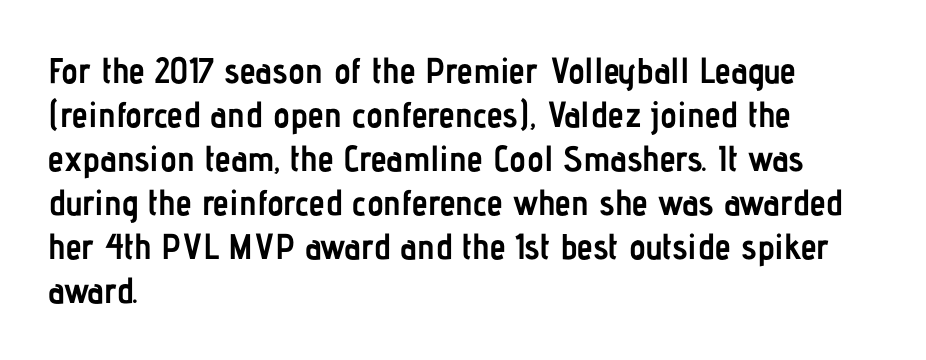
{"serif": "no", "italic": "no", "bold": "yes", "weight": "semibold", "width": "condensed", "stroke_contrast": "low", "x_height": "medium", "monospaced": "no", "underline": "no", "align": "left", "line_spacing_ratio": 1.22, "letter_spacing": "normal", "letter_spacing_em": 0.0, "glyph_px": 36}
